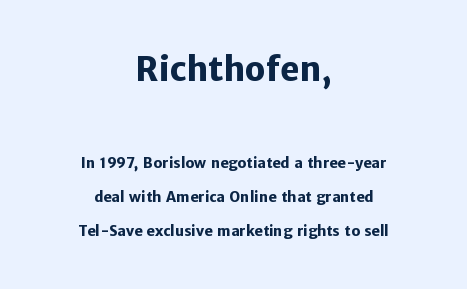
Of the two passages, the one on top uses the larger point size. Font category for this specimen: sans-serif. This sample is center-justified, so both line endings float freely. You could not count columns in this text — the font is proportionally spaced. Between one letter and the next there's only the usual sliver of space. Compared with typical paragraphs, the rows here are farther apart.
